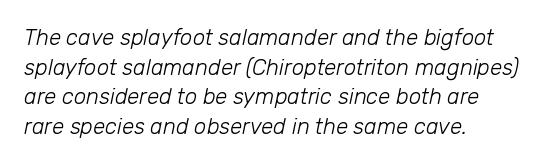
The image shows 22 px text type, italic (leaning right); set left-aligned, normal line spacing (1.35x), normal letter spacing, not underlined.
